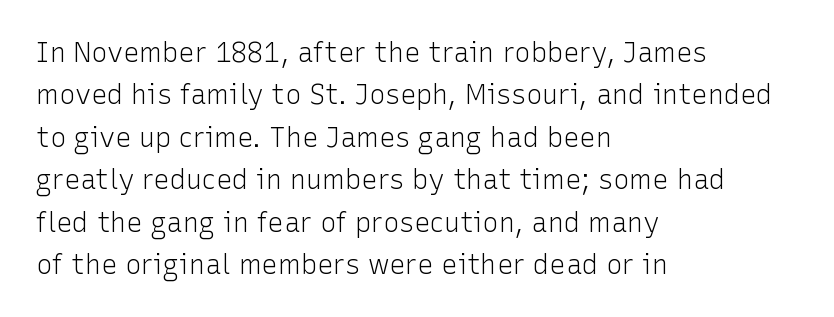
The image shows 27 px text type, upright; set left-aligned, normal line spacing (1.57x), normal letter spacing, not underlined.
